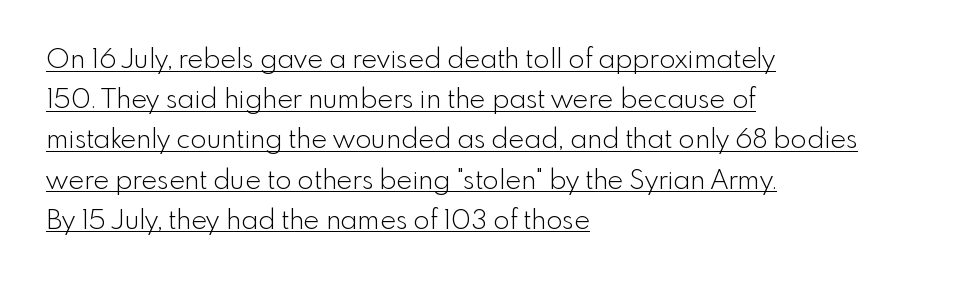
Q: Is the text bold? A: No.
Q: Is the text italic (slanted)? A: No, it is upright.
Q: Is the text underlined? A: Yes.
Q: How is the paragraph aligned? A: Left-aligned.
Q: Is the spacing between letters normal or unusually wide? A: Normal.
Q: Is the spacing between lines tight, normal or loose? A: Normal.
